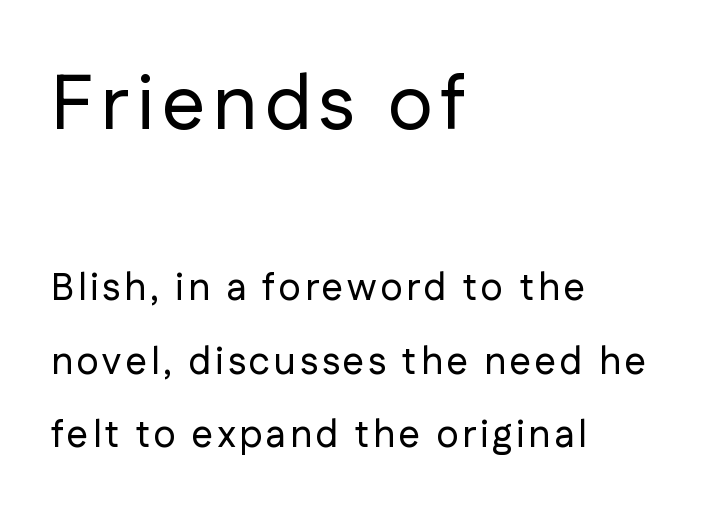
Q: Is the text italic (slanted)? A: No, it is upright.
Q: Is the typeface a serif or a sans-serif typeface? A: Sans-serif.
Q: Is the text underlined? A: No.
Q: How is the paragraph aligned? A: Left-aligned.
Q: Is the spacing between lines tight, normal or loose? A: Loose.
Q: Which block of text is set in a larger size, the first (top) or the second (bottom)? A: The first (top) one.
Q: Width (condensed, normal, or wide)? A: Normal.
Q: Stroke contrast? A: Low.
Q: x-height? A: Medium.
Q: Monospaced? A: No.
